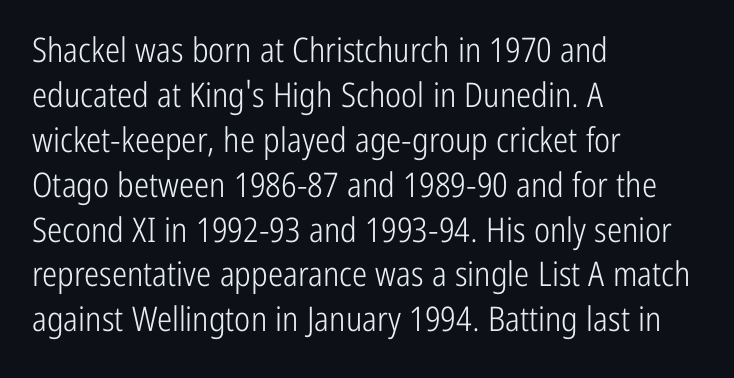
{"serif": "no", "italic": "no", "bold": "no", "weight": "light", "width": "condensed", "stroke_contrast": "low", "x_height": "medium", "monospaced": "no", "underline": "no", "align": "left", "line_spacing": "normal", "line_spacing_ratio": 1.32, "letter_spacing": "normal", "letter_spacing_em": 0.0, "glyph_px": 34}
